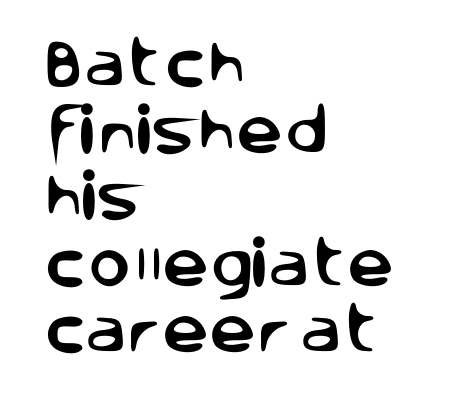
The image shows 52 px sans-serif type, upright; set left-aligned, normal line spacing (1.28x), normal letter spacing, not underlined; low stroke contrast and a large x-height.
